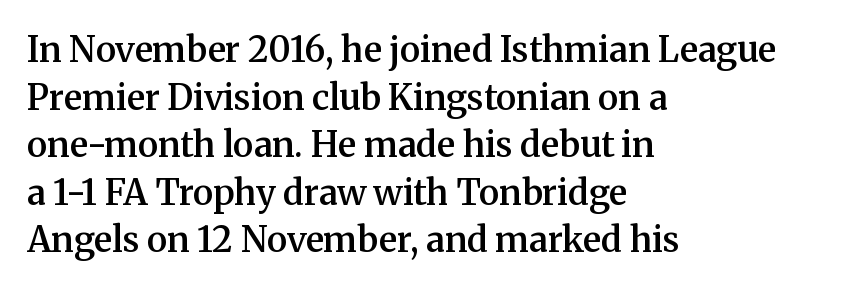
This sample is left-justified, so line endings fall wherever the words run out. The face used here is a semibold: visibly heavier than regular, lighter than bold. Anything drawn beneath the words? Only blank space. Evenly set lines give the paragraph a standard silhouette. Look at the tracking — it's just the regular setting, nothing added. Style check: upright.
